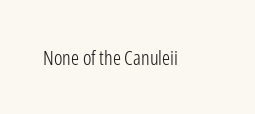
The image shows 20 px text type, upright; set normal letter spacing, not underlined.
